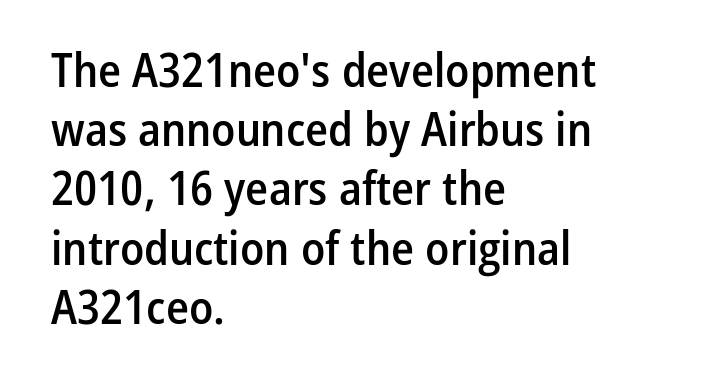
Q: Is the text bold? A: Semi-bold.
Q: Is the text italic (slanted)? A: No, it is upright.
Q: Is the typeface a serif or a sans-serif typeface? A: Sans-serif.
Q: Is the text underlined? A: No.
Q: How is the paragraph aligned? A: Left-aligned.
Q: Is the spacing between letters normal or unusually wide? A: Normal.
Q: Is the spacing between lines tight, normal or loose? A: Normal.
Q: Width (condensed, normal, or wide)? A: Condensed.
Q: Stroke contrast? A: Low.
Q: x-height? A: Medium.
Q: Monospaced? A: No.
